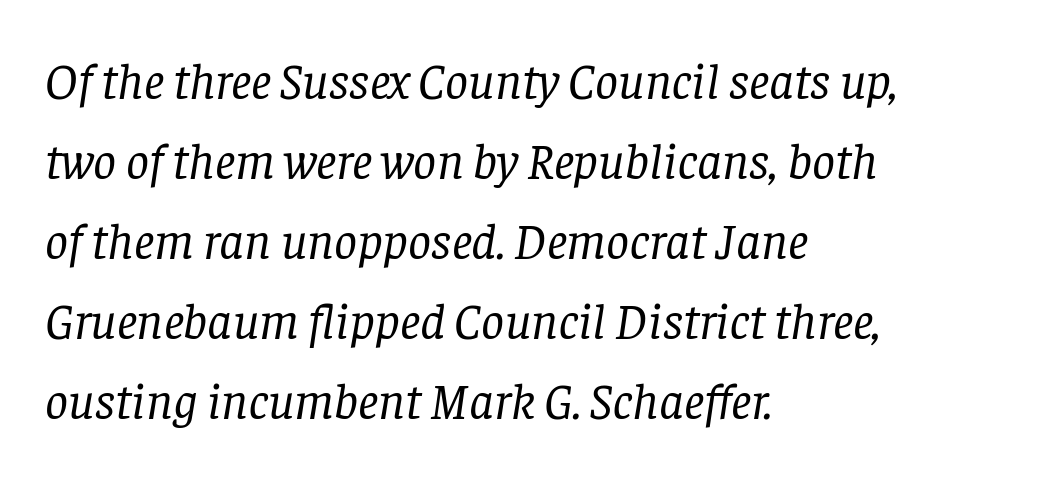
Q: Is the text bold? A: No.
Q: Is the text italic (slanted)? A: Yes, it leans right by about 8 degrees.
Q: Is the typeface a serif or a sans-serif typeface? A: Serif.
Q: Is the text underlined? A: No.
Q: How is the paragraph aligned? A: Left-aligned.
Q: Is the spacing between letters normal or unusually wide? A: Normal.
Q: Is the spacing between lines tight, normal or loose? A: Normal.
Q: Width (condensed, normal, or wide)? A: Normal.
Q: Stroke contrast? A: Low.
Q: x-height? A: Large.
Q: Monospaced? A: No.
